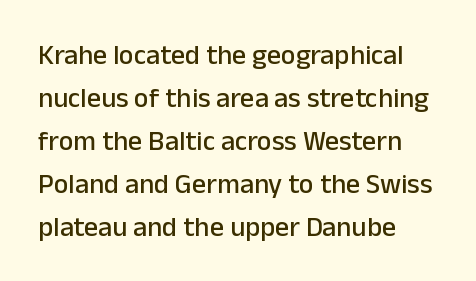
The image shows 28 px sans-serif type, upright; set left-aligned, normal line spacing (1.54x), normal letter spacing, not underlined; low stroke contrast and a medium x-height.
